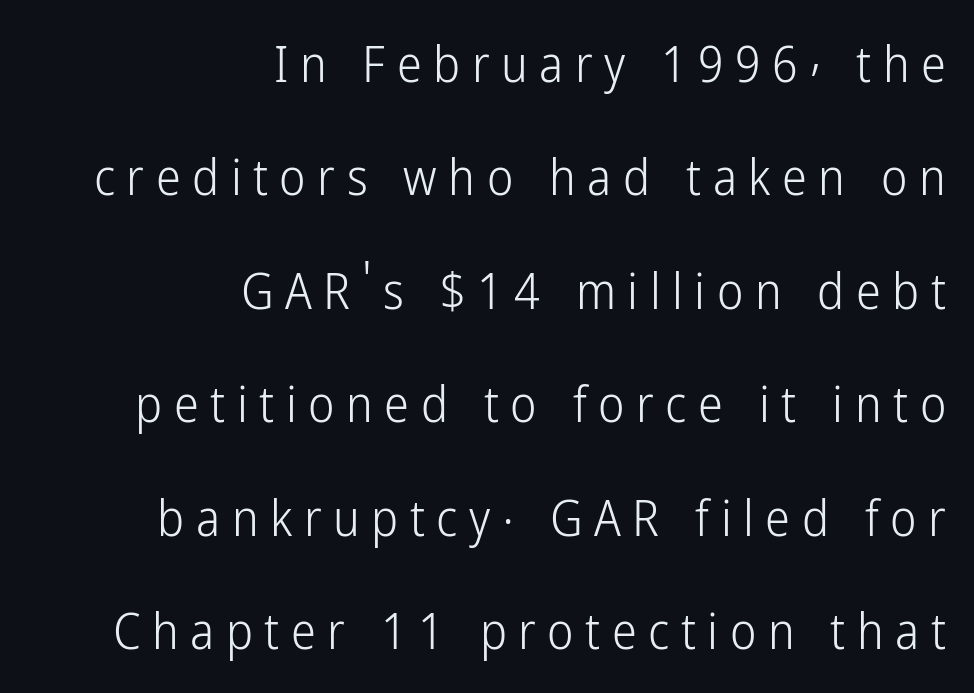
The image shows 50 px light, condensed sans-serif type, upright; set right-aligned, loose line spacing (2.27x), unusually wide letter spacing (+0.23 em), not underlined; low stroke contrast and a medium x-height.
